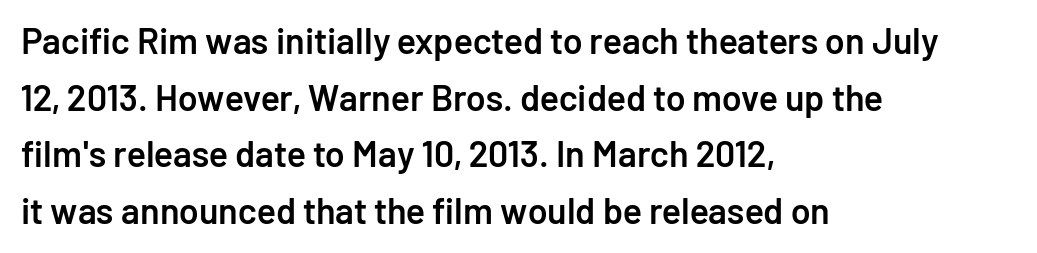
This is the regular roman posture of the typeface. Leftover space on each line is placed entirely after the last word. The typeface chosen for these lines omits serifs. How would I describe the line gaps? Plain and ordinary.
